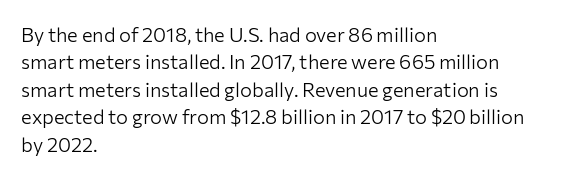
Caption: standard tracking, unaltered. Alignment: flush left. Line spacing here is normal. Weight: not bold — regular or lighter.
